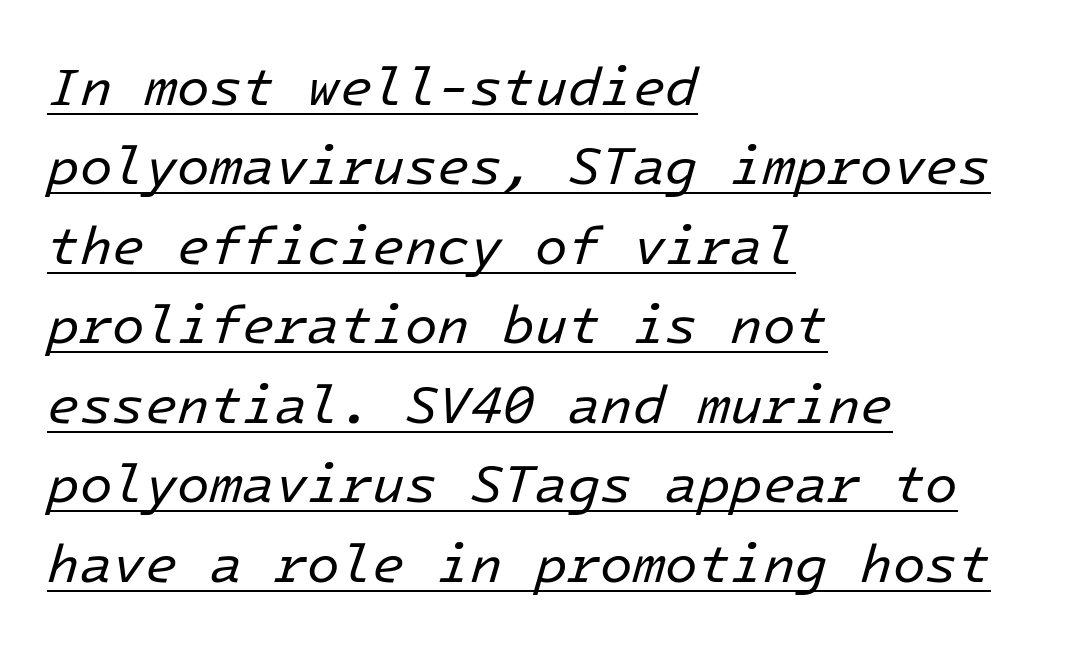
Underlined type. The lines sit at an ordinary, default distance from one another. Nothing heavy about these letters — not bold at all. In CSS terms this would be text-align: left.
